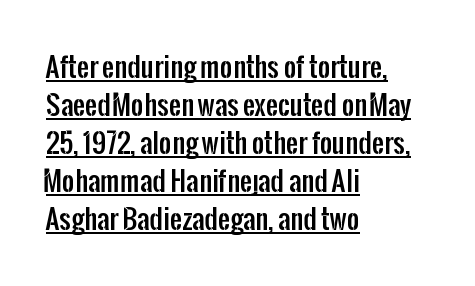
{"italic": "no", "underline": "yes", "align": "left", "line_spacing": "normal", "line_spacing_ratio": 1.41, "letter_spacing": "normal", "letter_spacing_em": 0.0, "glyph_px": 27}
